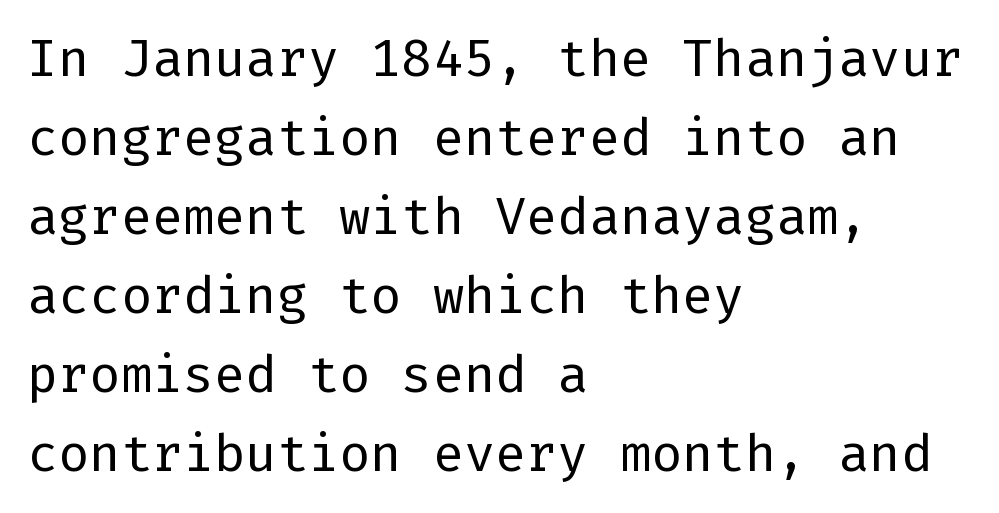
Q: Is the text bold? A: No.
Q: Is the text italic (slanted)? A: No, it is upright.
Q: Is the typeface a serif or a sans-serif typeface? A: Sans-serif.
Q: Is the text underlined? A: No.
Q: How is the paragraph aligned? A: Left-aligned.
Q: Is the spacing between letters normal or unusually wide? A: Normal.
Q: Is the spacing between lines tight, normal or loose? A: Normal.
Q: Width (condensed, normal, or wide)? A: Normal.
Q: Stroke contrast? A: Low.
Q: x-height? A: Medium.
